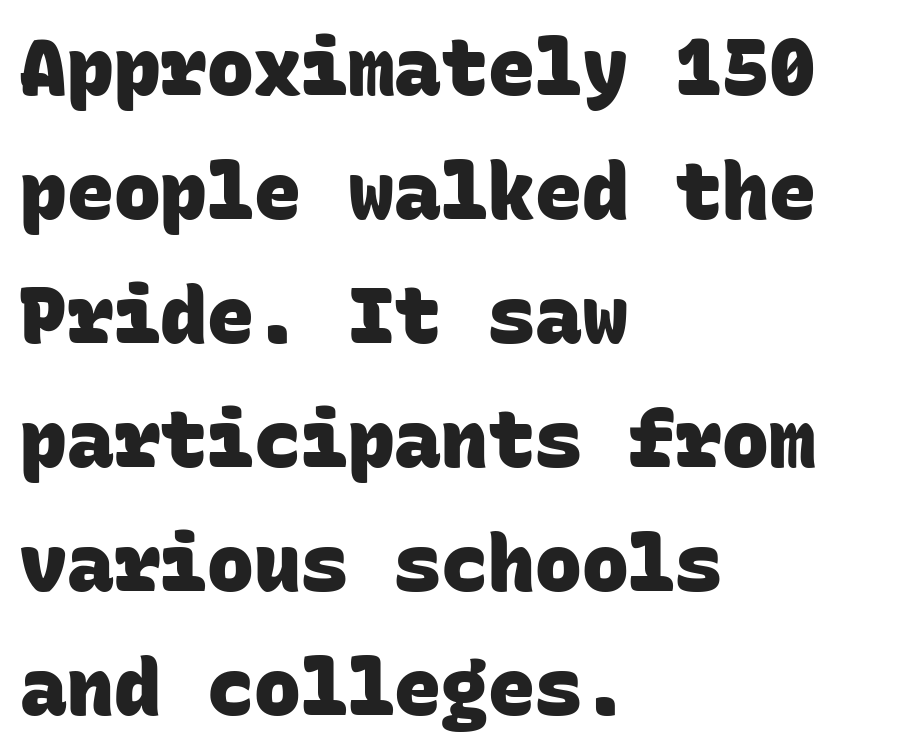
Type without underlining. These lines are composed in type without serifs. Which margin do the lines hug? The left one — the right edge is uneven. What weight is shown? A full bold with thick strokes. This rendering leaves character spacing at its baseline value. A normal amount of white space separates one row of letters from the next.
